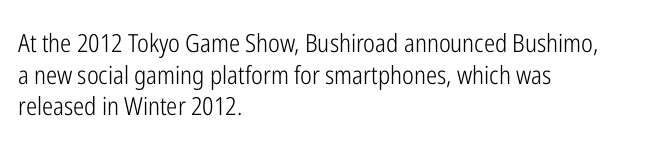
The image shows 25 px text type, upright; set left-aligned, normal line spacing (1.27x), normal letter spacing, not underlined.
